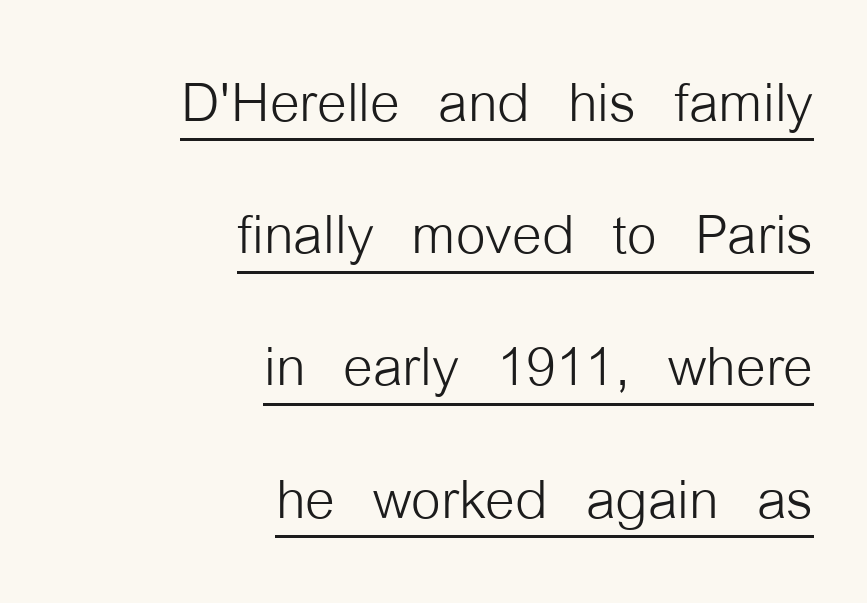
{"serif": "no", "italic": "no", "bold": "no", "weight": "light", "width": "condensed", "stroke_contrast": "low", "x_height": "medium", "monospaced": "no", "underline": "yes", "align": "right", "line_spacing_ratio": 1.74, "letter_spacing": "normal", "letter_spacing_em": 0.0, "glyph_px": 76}
